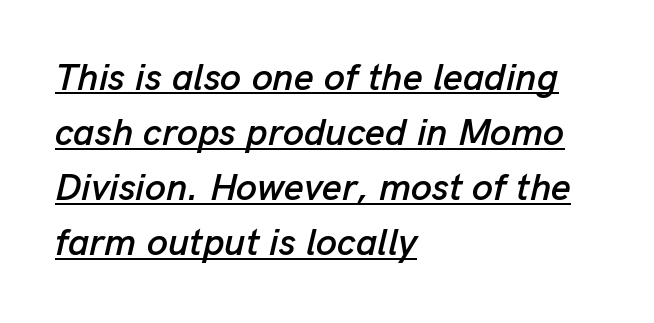
The image shows 38 px text type, italic (leaning right); set left-aligned, normal line spacing (1.45x), normal letter spacing, underlined; low stroke contrast and a medium x-height.
